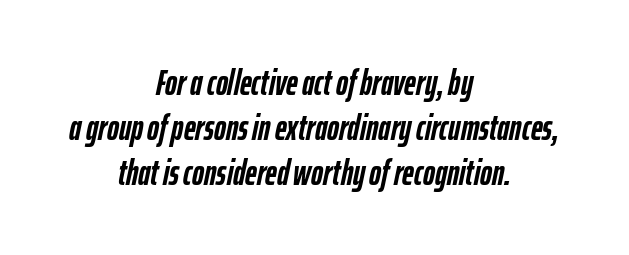
Q: Is the text bold? A: Yes.
Q: Is the text italic (slanted)? A: Yes, it leans right by about 12 degrees.
Q: Is the text underlined? A: No.
Q: How is the paragraph aligned? A: Centered.
Q: Is the spacing between letters normal or unusually wide? A: Normal.
Q: Is the spacing between lines tight, normal or loose? A: Normal.
Q: Width (condensed, normal, or wide)? A: Condensed.
Q: Stroke contrast? A: Low.
Q: x-height? A: Medium.
Q: Monospaced? A: No.
